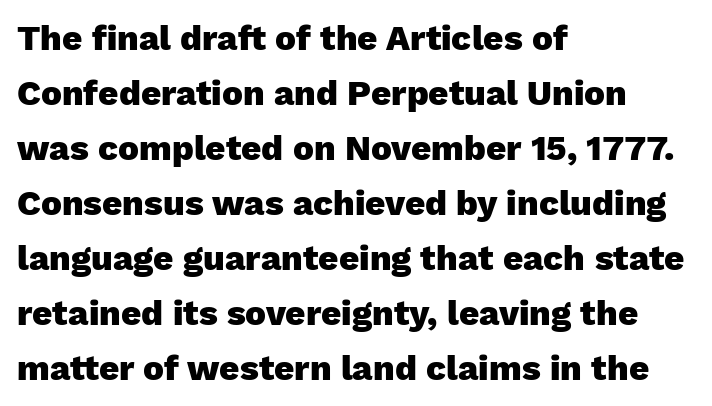
{"serif": "no", "italic": "no", "bold": "yes", "weight": "heavy", "width": "normal", "stroke_contrast": "low", "x_height": "medium", "monospaced": "no", "underline": "no", "align": "left", "line_spacing": "normal", "line_spacing_ratio": 1.57, "letter_spacing": "normal", "letter_spacing_em": 0.0, "glyph_px": 35}
